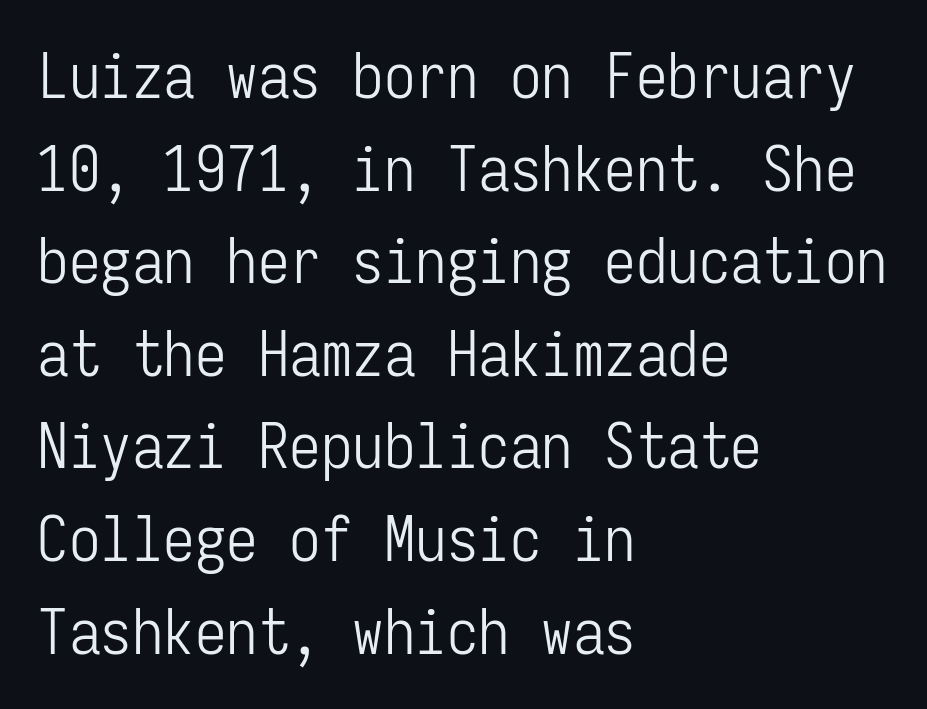
The font family rendered here belongs to the sans-serif group. The rendering uses a moderate line-height, typical for paragraphs. The letterforms sit at book weight or below. Posture: straight, roman, zero tilt. These lines are rendered in a fixed-pitch font.
